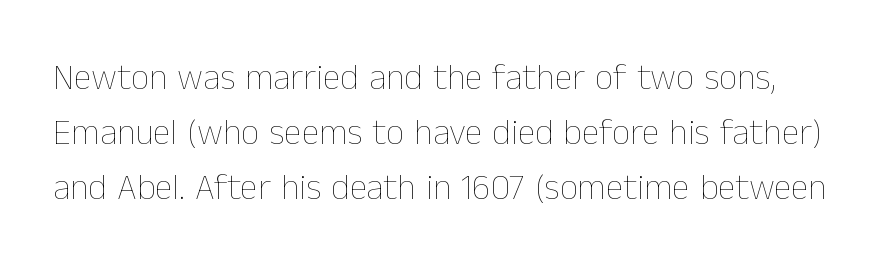
Successive baselines arrive at the customary interval. Think of a printed novel: that variable character pitch is what you see here. The passage shown has conventional tracking throughout. Stroke thickness stays within the range of a standard reading face or lighter. Is there any slant? The stems are plumb.
